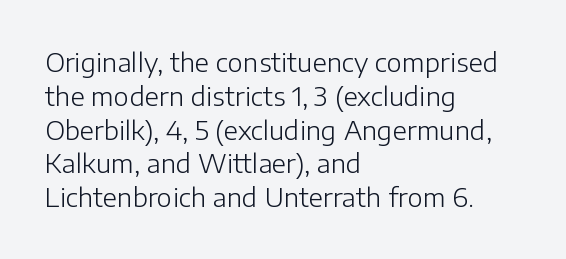
The image shows 26 px text type, upright; set left-aligned, normal line spacing (1.3x), normal letter spacing, not underlined.
